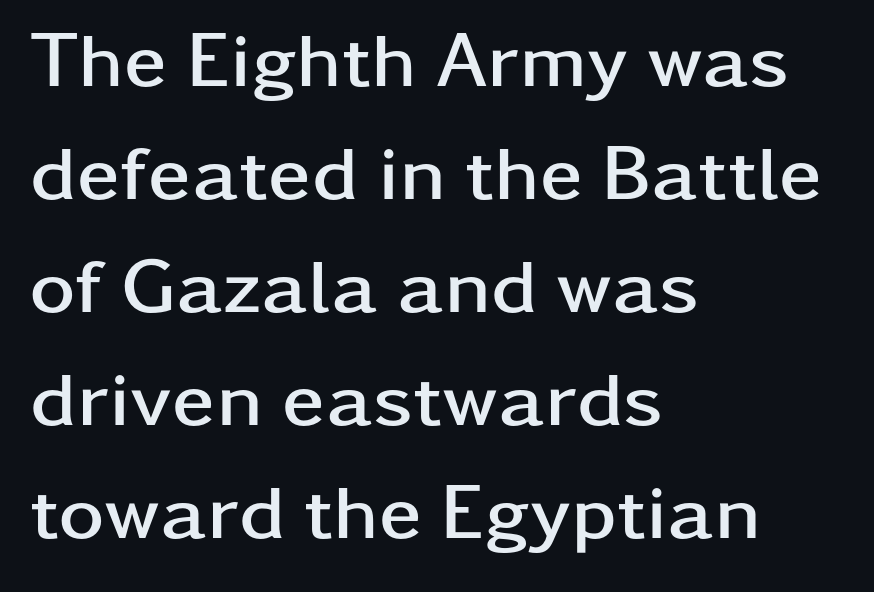
Q: Is the text bold? A: Yes.
Q: Is the text italic (slanted)? A: No, it is upright.
Q: Is the typeface a serif or a sans-serif typeface? A: Sans-serif.
Q: Is the text underlined? A: No.
Q: How is the paragraph aligned? A: Left-aligned.
Q: Is the spacing between letters normal or unusually wide? A: Normal.
Q: Is the spacing between lines tight, normal or loose? A: Normal.
Q: Width (condensed, normal, or wide)? A: Wide.
Q: Stroke contrast? A: Low.
Q: x-height? A: Medium.
Q: Monospaced? A: No.
